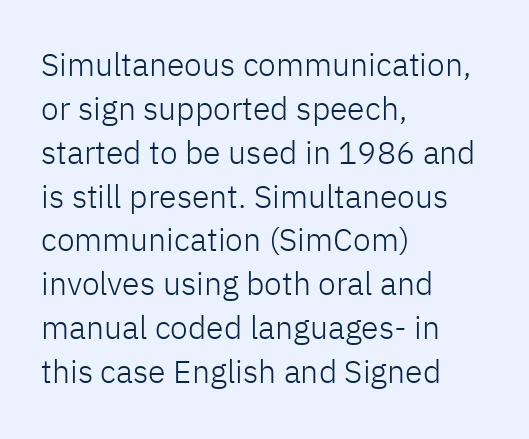
{"serif": "no", "italic": "no", "bold": "no", "weight": "light", "width": "normal", "stroke_contrast": "low", "x_height": "medium", "monospaced": "no", "underline": "no", "align": "left", "line_spacing": "normal", "line_spacing_ratio": 1.37, "letter_spacing": "normal", "letter_spacing_em": 0.0, "glyph_px": 32}
